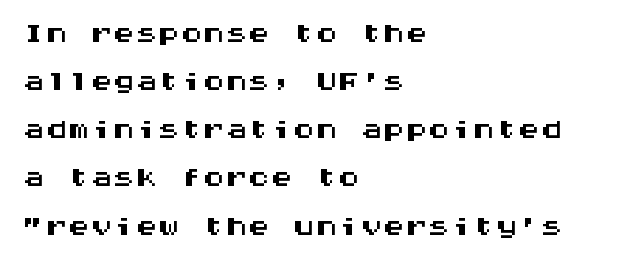
{"serif": "no", "italic": "no", "width": "wide", "stroke_contrast": "medium", "x_height": "large", "monospaced": "yes", "underline": "no", "align": "left", "line_spacing": "tight", "line_spacing_ratio": 1.07, "letter_spacing": "normal", "letter_spacing_em": 0.0, "glyph_px": 45}
